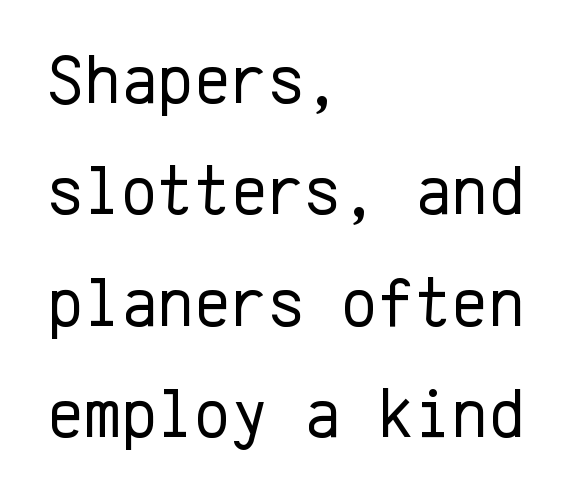
{"serif": "no", "italic": "no", "bold": "no", "weight": "regular", "width": "normal", "stroke_contrast": "low", "x_height": "medium", "monospaced": "yes", "underline": "no", "align": "left", "line_spacing": "normal", "line_spacing_ratio": 1.59, "letter_spacing": "normal", "letter_spacing_em": 0.0, "glyph_px": 70}
